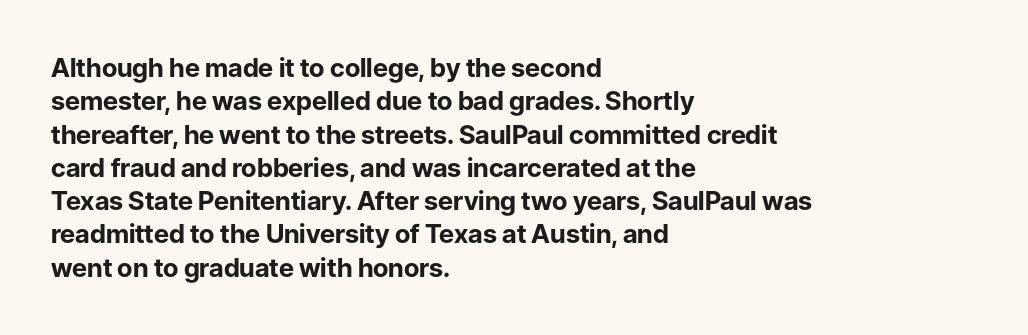
The image shows 26 px bold type, upright; set left-aligned, normal line spacing (1.28x), normal letter spacing, not underlined.
